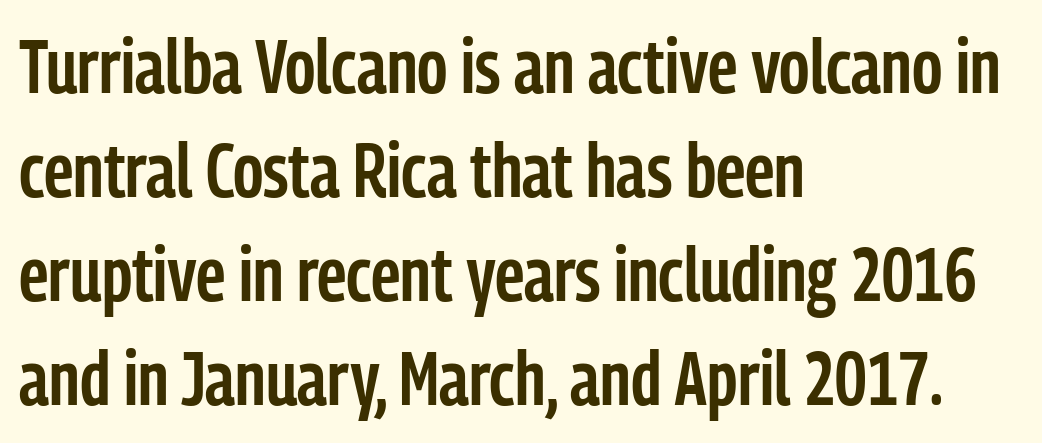
{"serif": "no", "italic": "no", "bold": "semi", "weight": "semibold", "width": "condensed", "stroke_contrast": "low", "x_height": "medium", "monospaced": "no", "underline": "no", "align": "left", "line_spacing": "normal", "line_spacing_ratio": 1.37, "letter_spacing": "normal", "letter_spacing_em": 0.0, "glyph_px": 76}
